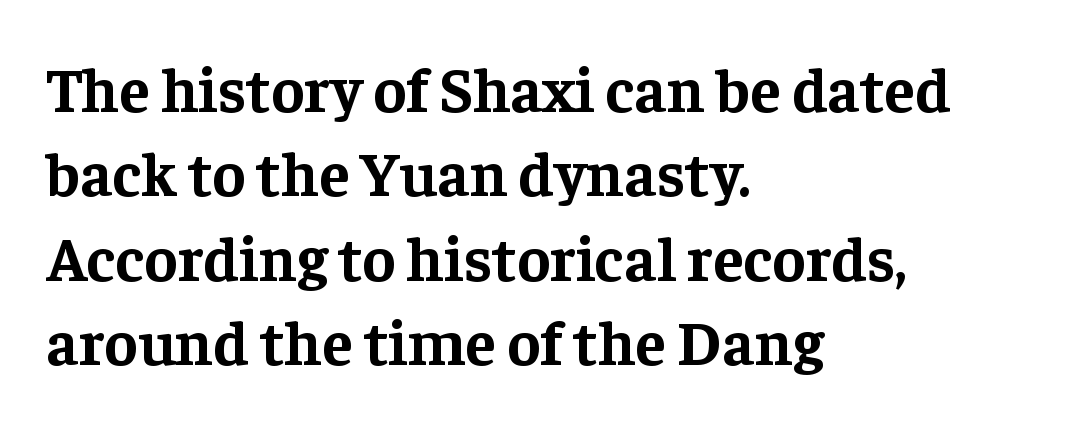
Q: Is the text bold? A: Yes.
Q: Is the text italic (slanted)? A: No, it is upright.
Q: Is the typeface a serif or a sans-serif typeface? A: Serif.
Q: Is the text underlined? A: No.
Q: How is the paragraph aligned? A: Left-aligned.
Q: Is the spacing between letters normal or unusually wide? A: Normal.
Q: Is the spacing between lines tight, normal or loose? A: Normal.
Q: Width (condensed, normal, or wide)? A: Normal.
Q: Stroke contrast? A: Low.
Q: x-height? A: Medium.
Q: Monospaced? A: No.
